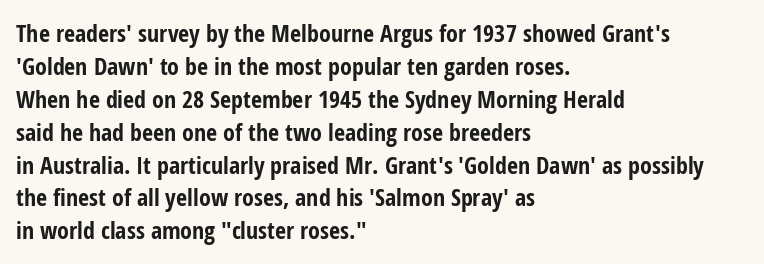
Q: Is the text bold? A: Yes.
Q: Is the text italic (slanted)? A: No, it is upright.
Q: Is the text underlined? A: No.
Q: How is the paragraph aligned? A: Left-aligned.
Q: Is the spacing between letters normal or unusually wide? A: Normal.
Q: Is the spacing between lines tight, normal or loose? A: Normal.
